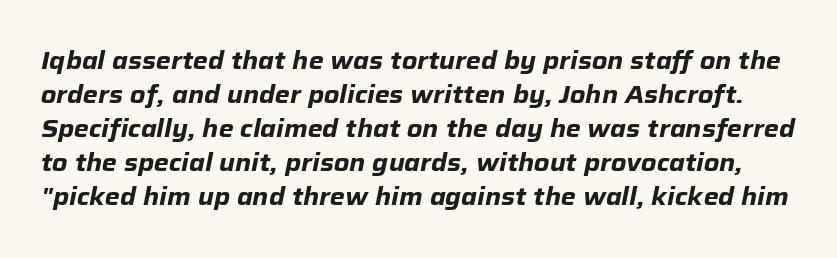
The image shows 24 px bold type, italic (leaning right); set normal line spacing (1.42x), normal letter spacing, not underlined.
